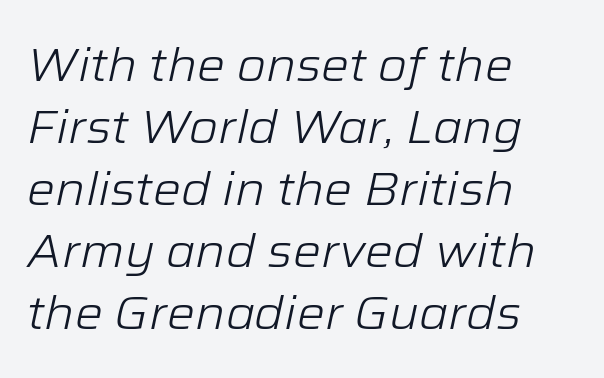
{"italic": "yes", "lean": "right", "slant_degrees": 12, "bold": "no", "weight": "light", "width": "normal", "stroke_contrast": "low", "x_height": "medium", "monospaced": "no", "underline": "no", "align": "left", "line_spacing": "normal", "line_spacing_ratio": 1.32, "letter_spacing": "normal", "letter_spacing_em": 0.0, "glyph_px": 47}
